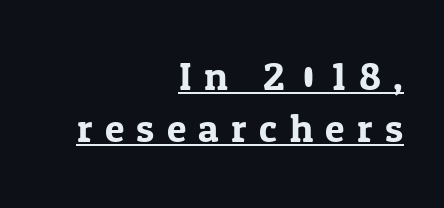
The image shows 40 px serif type, upright; set right-aligned, normal line spacing (1.31x), unusually wide letter spacing (+0.31 em), underlined; low stroke contrast and a medium x-height.
